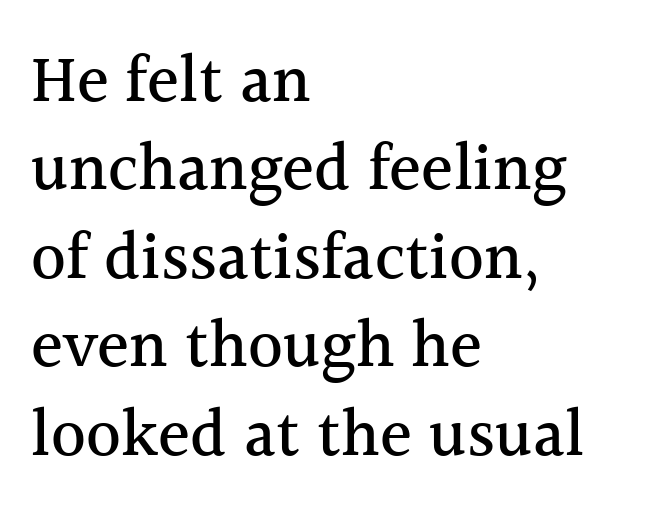
Q: Is the text italic (slanted)? A: No, it is upright.
Q: Is the typeface a serif or a sans-serif typeface? A: Serif.
Q: Is the text underlined? A: No.
Q: How is the paragraph aligned? A: Left-aligned.
Q: Is the spacing between letters normal or unusually wide? A: Normal.
Q: Is the spacing between lines tight, normal or loose? A: Normal.
Q: Width (condensed, normal, or wide)? A: Normal.
Q: x-height? A: Medium.
Q: Monospaced? A: No.
